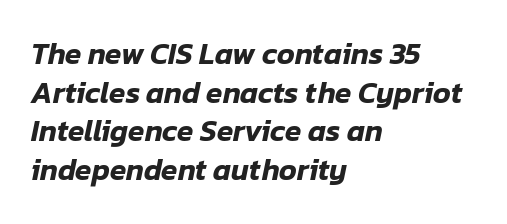
Q: Is the text italic (slanted)? A: Yes, it leans right by about 12 degrees.
Q: Is the text underlined? A: No.
Q: How is the paragraph aligned? A: Left-aligned.
Q: Is the spacing between letters normal or unusually wide? A: Normal.
Q: Is the spacing between lines tight, normal or loose? A: Normal.
Q: Width (condensed, normal, or wide)? A: Normal.
Q: Stroke contrast? A: Low.
Q: x-height? A: Medium.
Q: Monospaced? A: No.
